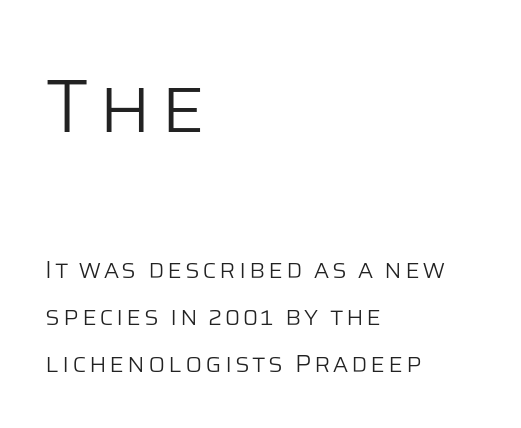
Q: Is the text bold? A: No.
Q: Is the text italic (slanted)? A: No, it is upright.
Q: Is the typeface a serif or a sans-serif typeface? A: Sans-serif.
Q: Is the text underlined? A: No.
Q: How is the paragraph aligned? A: Left-aligned.
Q: Which block of text is set in a larger size, the first (top) or the second (bottom)? A: The first (top) one.
Q: Width (condensed, normal, or wide)? A: Normal.
Q: Stroke contrast? A: Low.
Q: x-height? A: Large.
Q: Monospaced? A: No.
